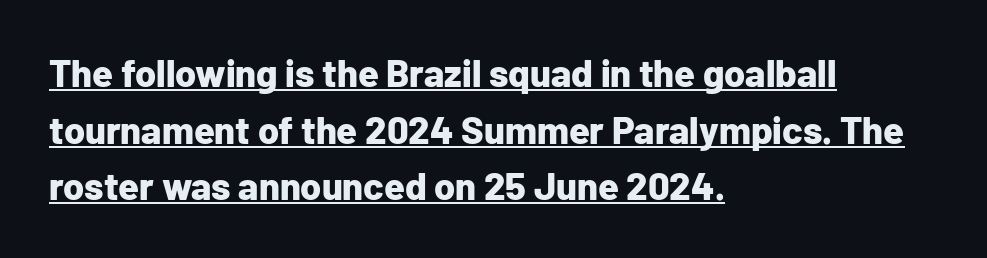
The letters carry no serifs — their stems end cleanly without finishing strokes. Proportional: the letters do not fall into vertical columns. The horizontal fit of the characters is conventional and even. The axis of the letterforms is exactly vertical.
